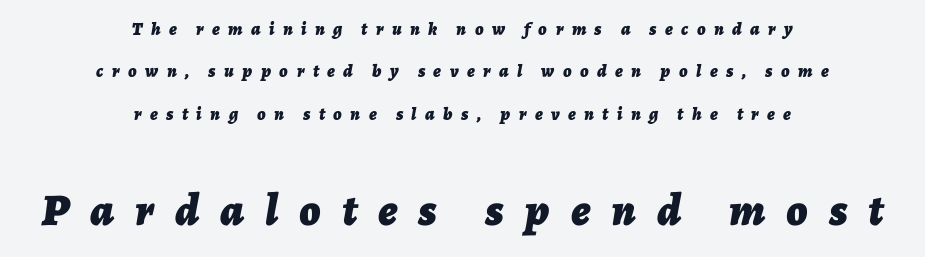
{"italic": "yes", "lean": "right", "slant_degrees": 7, "bold": "yes", "weight": "bold", "width": "normal", "stroke_contrast": "low", "x_height": "medium", "monospaced": "no", "underline": "no", "align": "center", "line_spacing": "loose", "line_spacing_ratio": 2.35, "letter_spacing": "wide", "letter_spacing_em": 0.47, "larger_block": "second", "size_ratio": 2.5, "glyph_px": 45}
